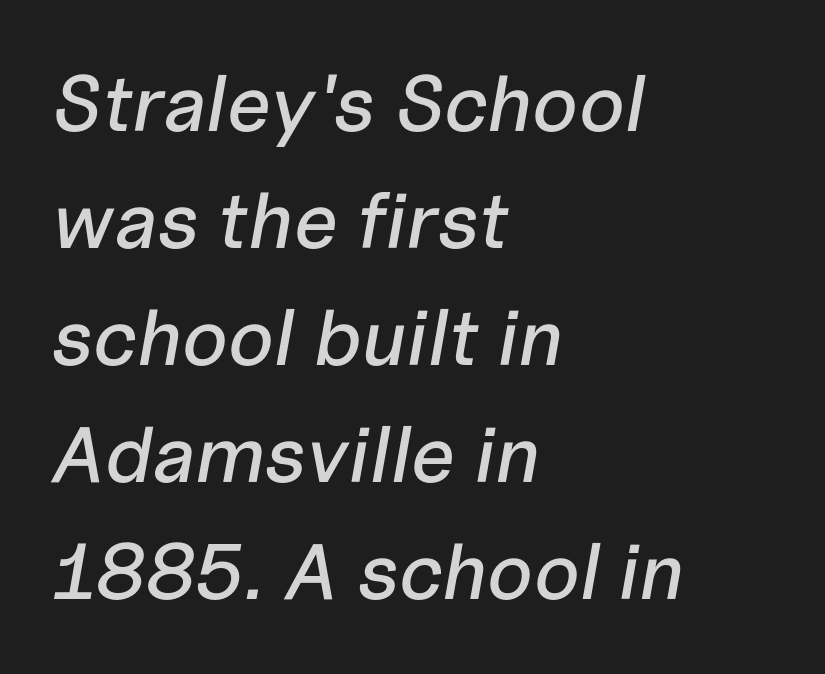
Q: Is the text italic (slanted)? A: Yes, it leans right by about 10 degrees.
Q: Is the text underlined? A: No.
Q: How is the paragraph aligned? A: Left-aligned.
Q: Is the spacing between letters normal or unusually wide? A: Normal.
Q: Is the spacing between lines tight, normal or loose? A: Normal.
Q: Width (condensed, normal, or wide)? A: Normal.
Q: Stroke contrast? A: Low.
Q: x-height? A: Medium.
Q: Monospaced? A: No.
